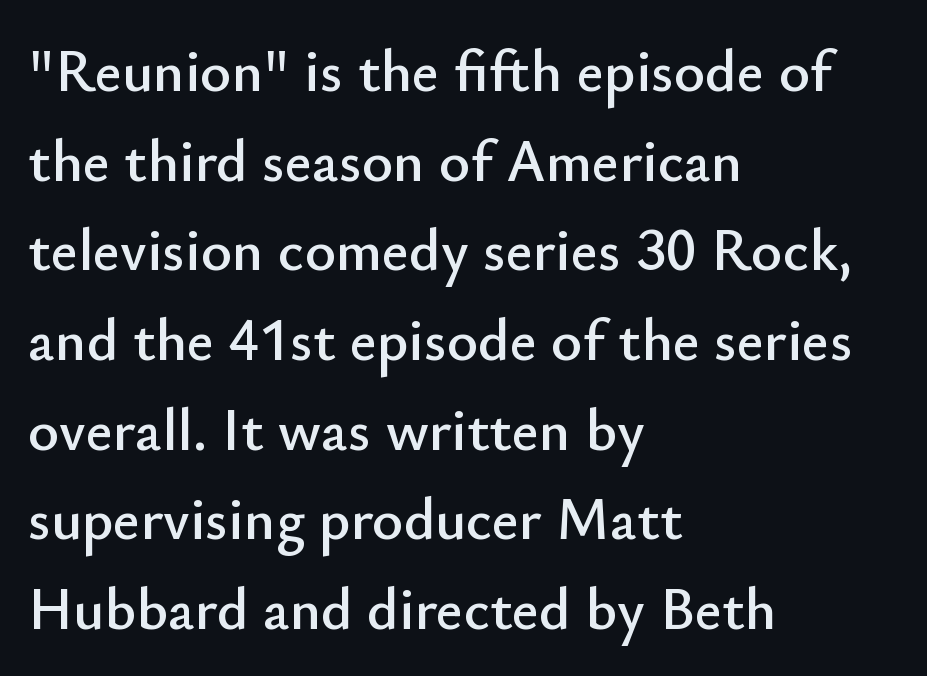
The image shows 59 px sans-serif type, upright; set left-aligned, normal line spacing (1.52x), normal letter spacing, not underlined; low stroke contrast and a small x-height.
